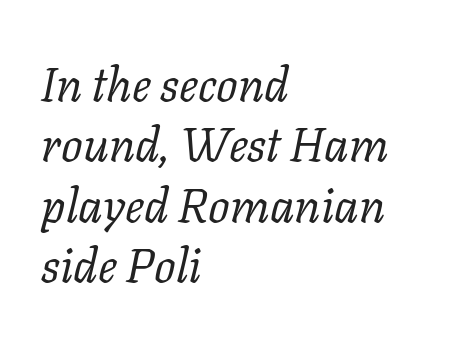
The image shows 48 px regular-weight serif type, italic (leaning right); set left-aligned, normal line spacing (1.26x), normal letter spacing, not underlined; low stroke contrast and a medium x-height.
